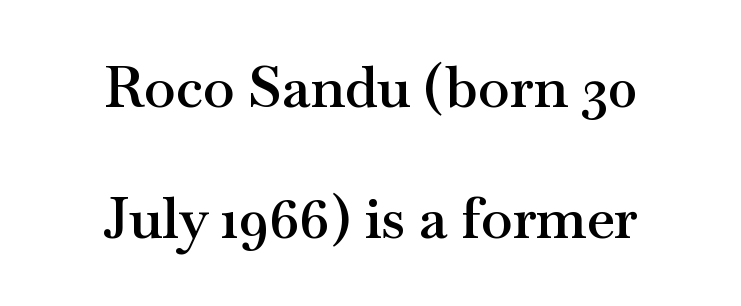
{"serif": "yes", "italic": "no", "bold": "semi", "weight": "semibold", "width": "wide", "stroke_contrast": "medium", "x_height": "small", "monospaced": "no", "underline": "no", "align": "center", "line_spacing": "loose", "line_spacing_ratio": 2.3, "letter_spacing": "normal", "letter_spacing_em": 0.0, "glyph_px": 57}
